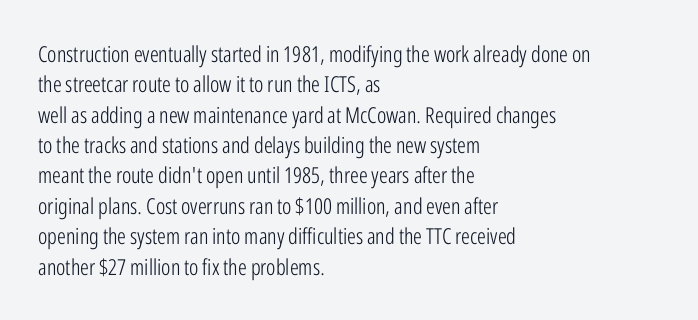
Q: Is the text bold? A: No.
Q: Is the text italic (slanted)? A: No, it is upright.
Q: Is the text underlined? A: No.
Q: How is the paragraph aligned? A: Left-aligned.
Q: Is the spacing between letters normal or unusually wide? A: Normal.
Q: Is the spacing between lines tight, normal or loose? A: Normal.
